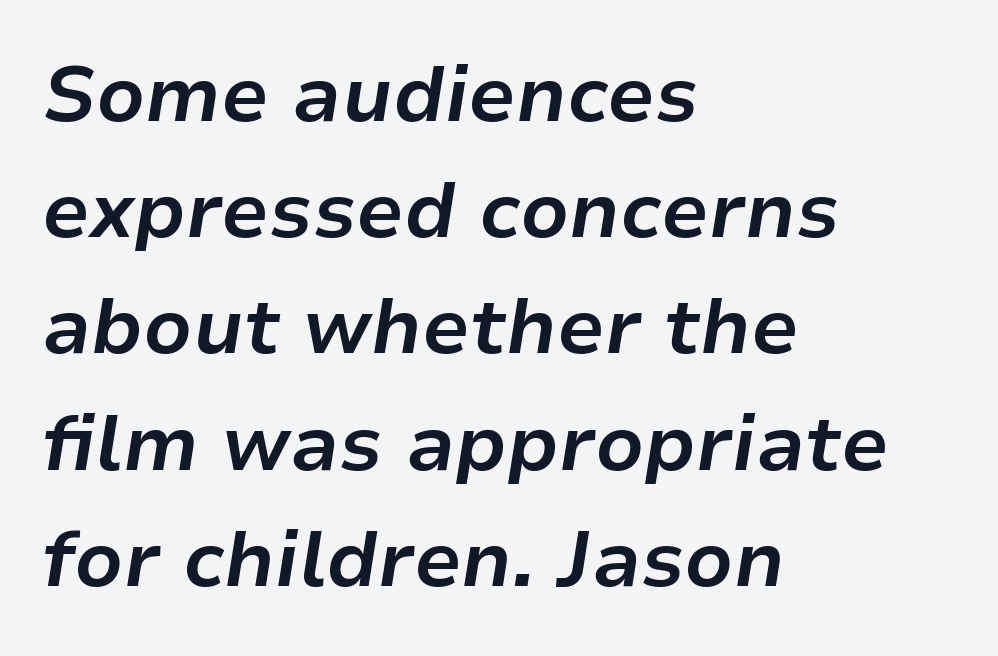
If you drew a ruler down the left edge, every line would touch it. Does extra space separate the letters? No, they use regular spacing. Weight: bold. Lines of text with bare space underneath.
